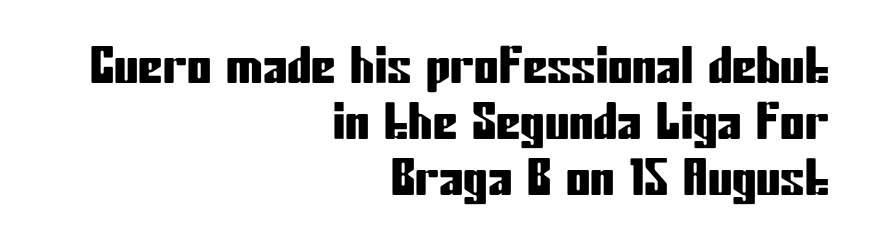
The image shows 49 px condensed sans-serif type, upright; set right-aligned, tight line spacing (1.14x), normal letter spacing, not underlined; low stroke contrast and a medium x-height.
